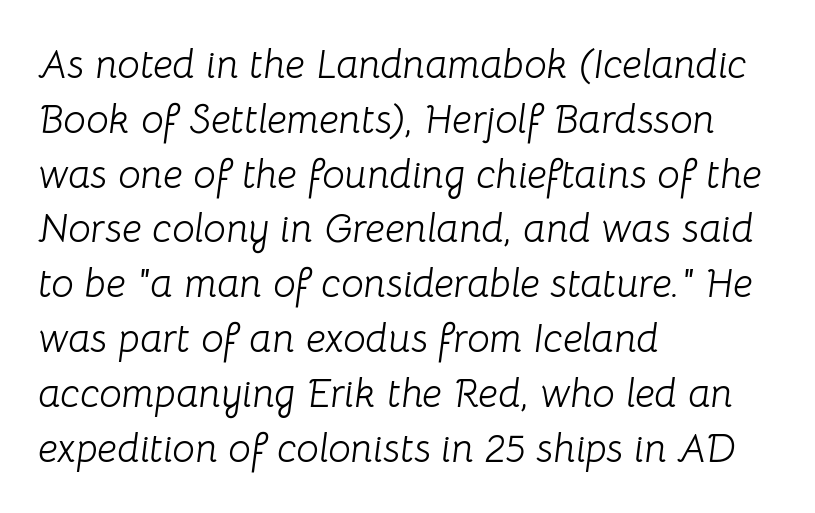
Q: Is the text bold? A: No.
Q: Is the text italic (slanted)? A: Yes, it leans right by about 8 degrees.
Q: Is the text underlined? A: No.
Q: How is the paragraph aligned? A: Left-aligned.
Q: Is the spacing between letters normal or unusually wide? A: Normal.
Q: Is the spacing between lines tight, normal or loose? A: Normal.
Q: Width (condensed, normal, or wide)? A: Normal.
Q: Stroke contrast? A: Low.
Q: x-height? A: Medium.
Q: Monospaced? A: No.
